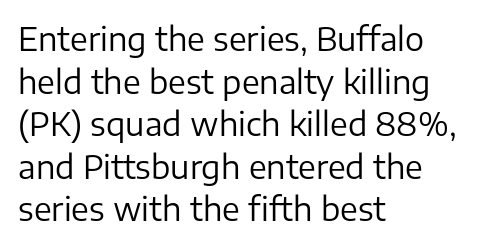
Looks like regular typesetting: each glyph gets only the width it needs. The font family rendered here belongs to the sans-serif group. Each stroke keeps to a modest, everyday thickness or less. Decoration check: the copy has no underline.
